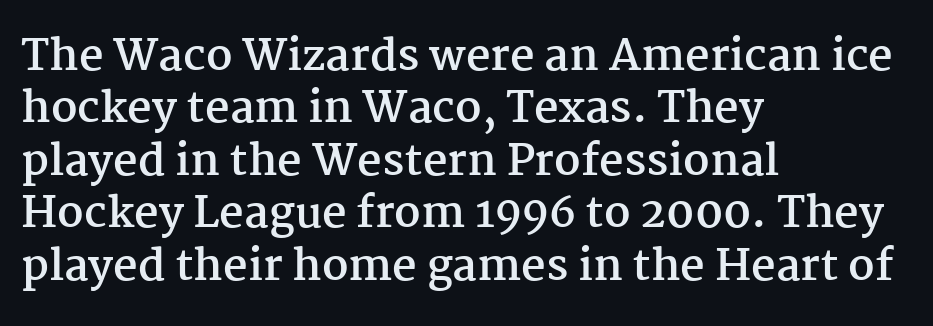
These lines were composed using upright roman letters. The tracking reads as untouched default to a designer's eye. The letters advance in unequal steps, a hallmark of proportional type. The text block is weighted toward the left margin, trailing off unevenly rightward. Students, this is bold: see how much ink each stroke carries.
